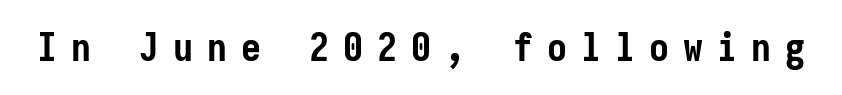
The passage shown is emphatically bold. The face used here is monospaced, like something from a code editor. Upright lettering throughout. The passage shown is not underscored anywhere.
